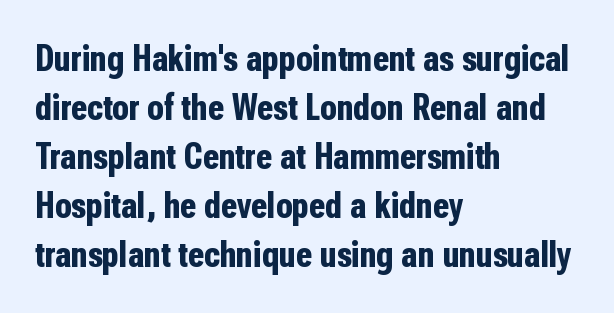
Q: Is the text bold? A: Yes.
Q: Is the text italic (slanted)? A: No, it is upright.
Q: Is the typeface a serif or a sans-serif typeface? A: Sans-serif.
Q: Is the text underlined? A: No.
Q: How is the paragraph aligned? A: Left-aligned.
Q: Is the spacing between letters normal or unusually wide? A: Normal.
Q: Is the spacing between lines tight, normal or loose? A: Normal.
Q: Width (condensed, normal, or wide)? A: Condensed.
Q: Stroke contrast? A: Low.
Q: x-height? A: Medium.
Q: Monospaced? A: No.
